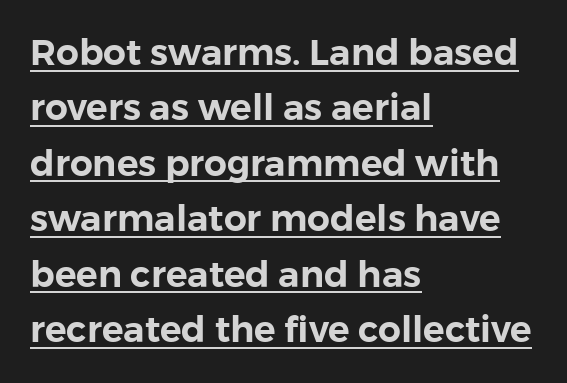
The image shows 36 px sans-serif type, upright; set left-aligned, normal line spacing (1.54x), normal letter spacing, underlined; low stroke contrast and a medium x-height.
